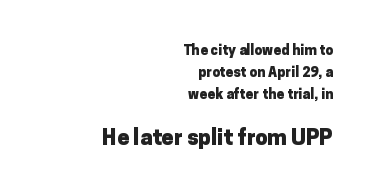
The image shows 22 px bold type, upright; set right-aligned, normal line spacing (1.58x), normal letter spacing, not underlined; the second (bottom) block is 1.57x larger.
